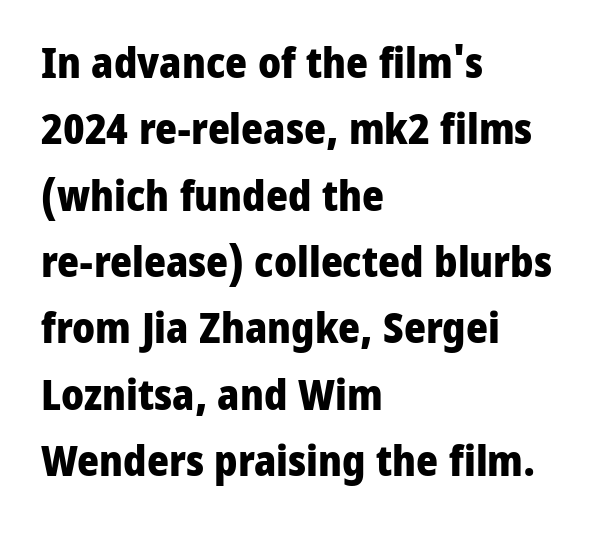
Q: Is the text bold? A: Yes.
Q: Is the text italic (slanted)? A: No, it is upright.
Q: Is the typeface a serif or a sans-serif typeface? A: Sans-serif.
Q: Is the text underlined? A: No.
Q: How is the paragraph aligned? A: Left-aligned.
Q: Is the spacing between letters normal or unusually wide? A: Normal.
Q: Is the spacing between lines tight, normal or loose? A: Normal.
Q: Width (condensed, normal, or wide)? A: Normal.
Q: Stroke contrast? A: Low.
Q: x-height? A: Medium.
Q: Monospaced? A: No.
